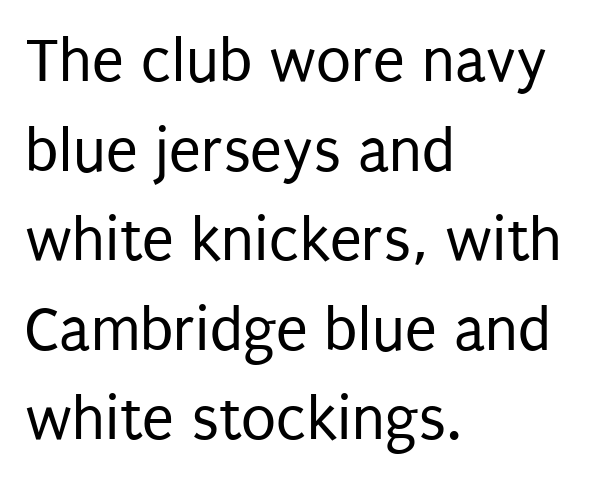
The image shows 64 px regular-weight, condensed sans-serif type, upright; set left-aligned, normal line spacing (1.4x), normal letter spacing, not underlined; low stroke contrast and a large x-height.
